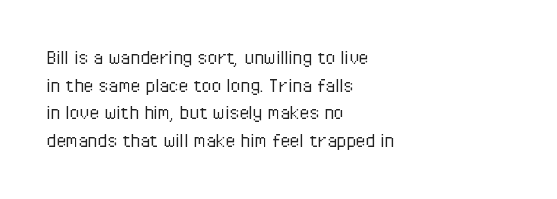
The image shows 22 px text type, upright; set left-aligned, normal line spacing (1.26x), normal letter spacing, not underlined.
